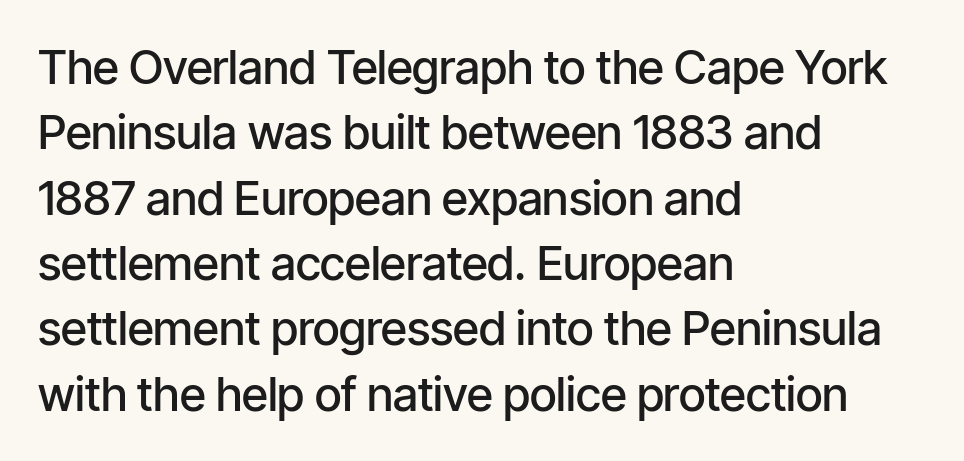
These lines stack with their left ends in a neat column. To sum up the face: it is a sans, with no serifs. Unmarked baselines from the first word to the last. As a designer I'd log this as weight 600, semibold.
